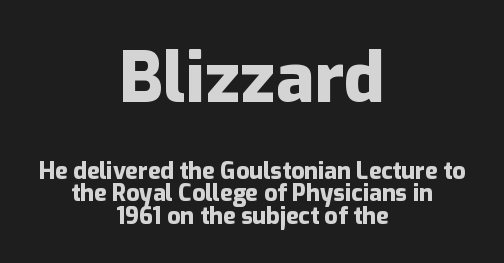
{"serif": "no", "italic": "no", "bold": "yes", "weight": "heavy", "width": "normal", "stroke_contrast": "low", "x_height": "medium", "monospaced": "no", "underline": "no", "align": "center", "line_spacing": "tight", "line_spacing_ratio": 0.97, "letter_spacing": "normal", "letter_spacing_em": 0.0, "larger_block": "first", "size_ratio": 3.04, "glyph_px": 70}
